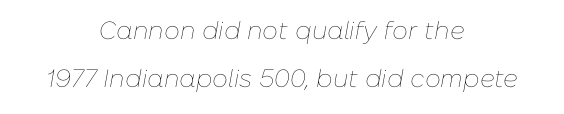
The image shows 25 px text type, italic (leaning right); set centered, loose line spacing (1.93x), normal letter spacing, not underlined.
